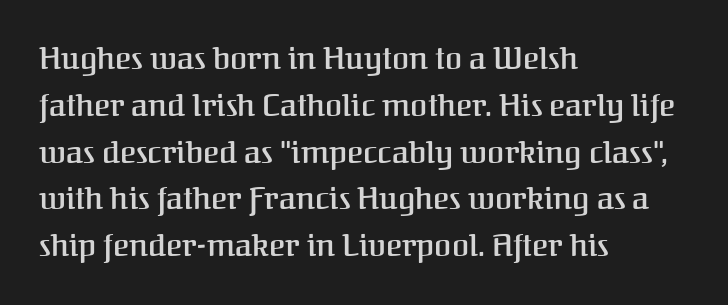
The image shows 31 px semibold serif type, upright; set left-aligned, normal line spacing (1.51x), normal letter spacing, not underlined; medium stroke contrast and a medium x-height.
